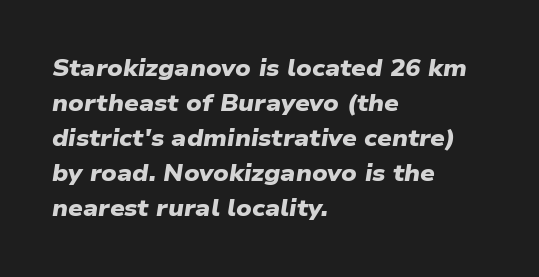
Q: Is the text bold? A: Yes.
Q: Is the text underlined? A: No.
Q: How is the paragraph aligned? A: Left-aligned.
Q: Is the spacing between letters normal or unusually wide? A: Normal.
Q: Is the spacing between lines tight, normal or loose? A: Normal.
